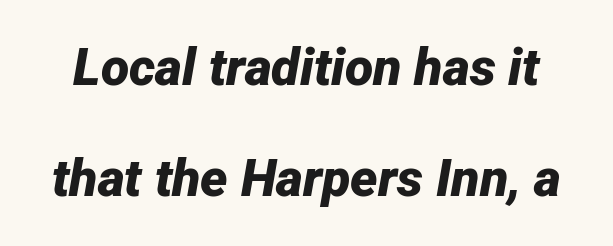
{"italic": "yes", "lean": "right", "slant_degrees": 12, "bold": "yes", "weight": "bold", "width": "normal", "stroke_contrast": "low", "x_height": "medium", "monospaced": "no", "underline": "no", "line_spacing": "loose", "line_spacing_ratio": 2.14, "letter_spacing": "normal", "letter_spacing_em": 0.0, "glyph_px": 52}
